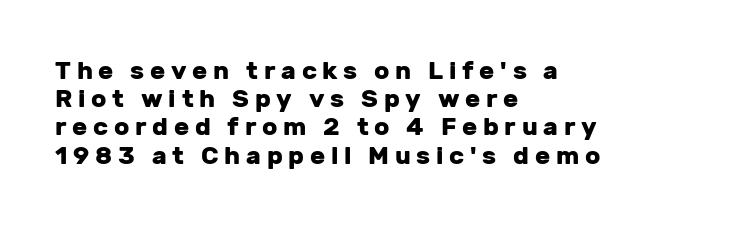
Notice how the passage keeps a crisp vertical edge on the left only. Short note: letters widely spaced. Stroke thickness is high; the sample reads as a true bold. A roman cut, with each character standing at attention. Underlining? Definitely not there.
